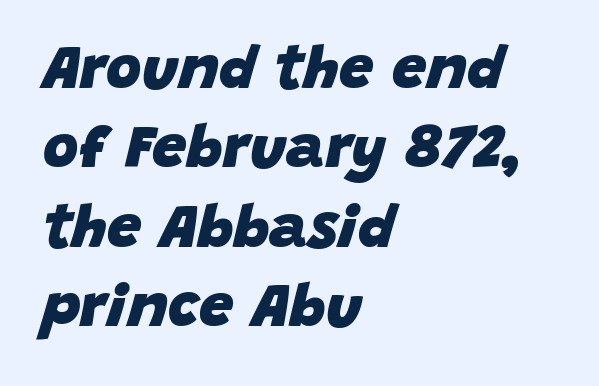
Compared with an ordinary text face, these strokes are far heavier — a full bold. The face used here is proportionally spaced, like ordinary book or web type. Look at the tracking — it's just the regular setting, nothing added. The area under the type is left untouched. The paragraph shown leans on its left margin. When letters slant like this, we call the style italic.
